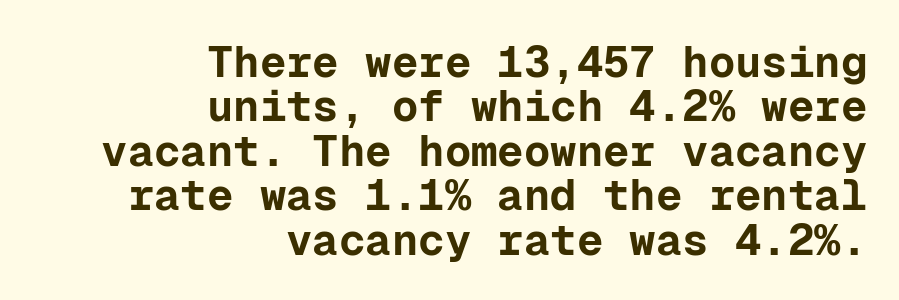
{"serif": "no", "italic": "no", "bold": "yes", "weight": "bold", "width": "normal", "stroke_contrast": "low", "x_height": "medium", "monospaced": "yes", "underline": "no", "align": "right", "line_spacing": "tight", "line_spacing_ratio": 1.01, "letter_spacing": "normal", "letter_spacing_em": 0.0, "glyph_px": 44}
